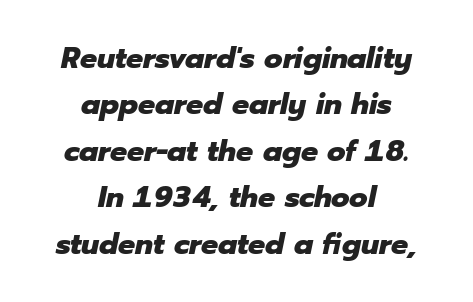
Q: Is the text bold? A: Yes.
Q: Is the text italic (slanted)? A: Yes, it leans right by about 12 degrees.
Q: Is the text underlined? A: No.
Q: How is the paragraph aligned? A: Centered.
Q: Is the spacing between letters normal or unusually wide? A: Normal.
Q: Is the spacing between lines tight, normal or loose? A: Normal.
Q: Width (condensed, normal, or wide)? A: Normal.
Q: Stroke contrast? A: Low.
Q: x-height? A: Medium.
Q: Monospaced? A: No.
